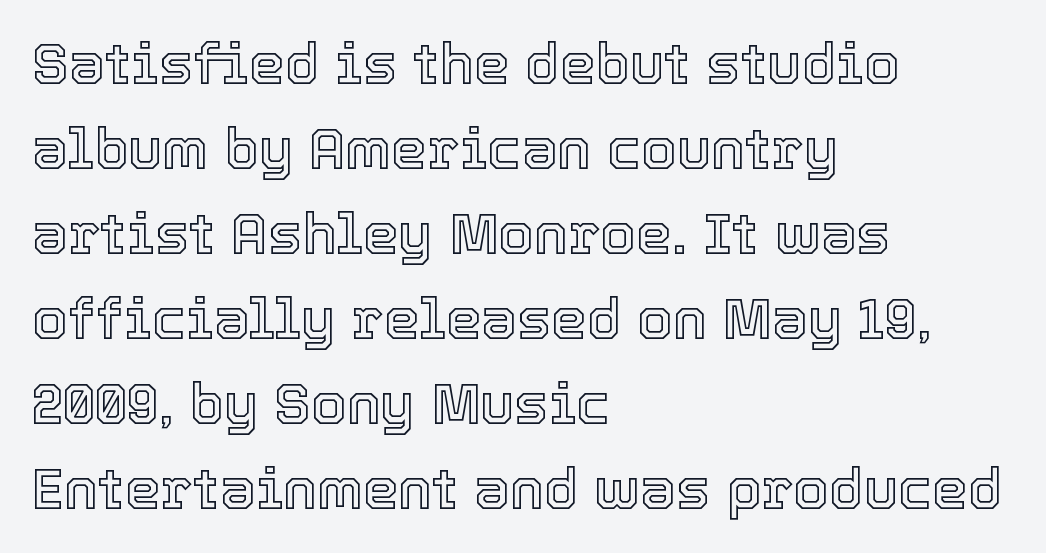
Q: Is the text italic (slanted)? A: No, it is upright.
Q: Is the text underlined? A: No.
Q: How is the paragraph aligned? A: Left-aligned.
Q: Is the spacing between letters normal or unusually wide? A: Normal.
Q: Is the spacing between lines tight, normal or loose? A: Normal.
Q: Width (condensed, normal, or wide)? A: Normal.
Q: x-height? A: Medium.
Q: Monospaced? A: No.
